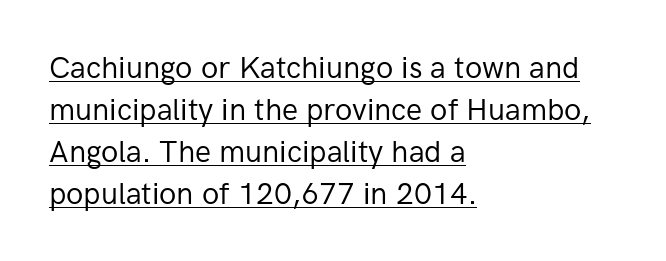
{"serif": "no", "italic": "no", "bold": "no", "weight": "regular", "width": "normal", "stroke_contrast": "low", "x_height": "medium", "monospaced": "no", "underline": "yes", "align": "left", "line_spacing": "normal", "line_spacing_ratio": 1.4, "letter_spacing": "normal", "letter_spacing_em": 0.0, "glyph_px": 30}
